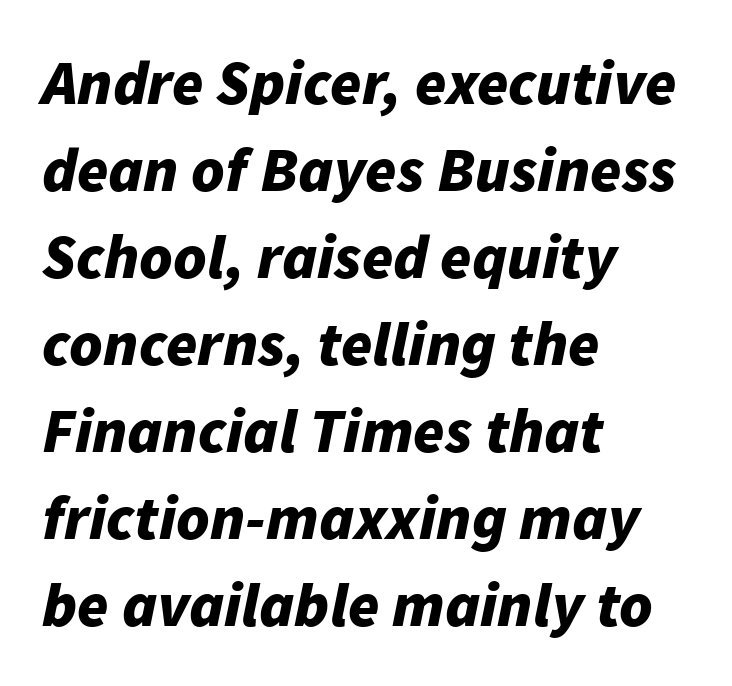
The image shows 63 px bold type, italic (leaning right); set left-aligned, normal line spacing (1.38x), normal letter spacing, not underlined; low stroke contrast and a medium x-height.
